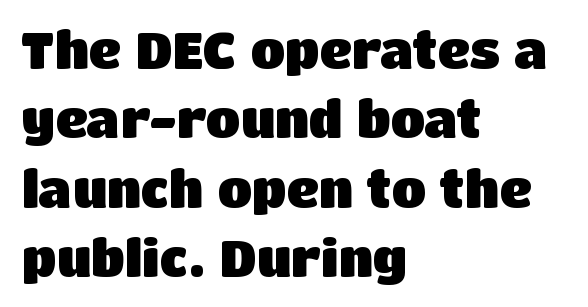
The image shows 50 px heavy sans-serif type, upright; set left-aligned, normal line spacing (1.39x), normal letter spacing, not underlined; low stroke contrast and a large x-height.
